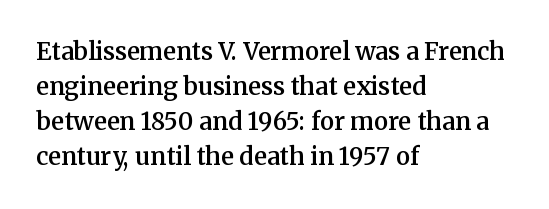
Q: Is the text bold? A: Semi-bold.
Q: Is the text italic (slanted)? A: No, it is upright.
Q: Is the text underlined? A: No.
Q: How is the paragraph aligned? A: Left-aligned.
Q: Is the spacing between letters normal or unusually wide? A: Normal.
Q: Is the spacing between lines tight, normal or loose? A: Normal.
